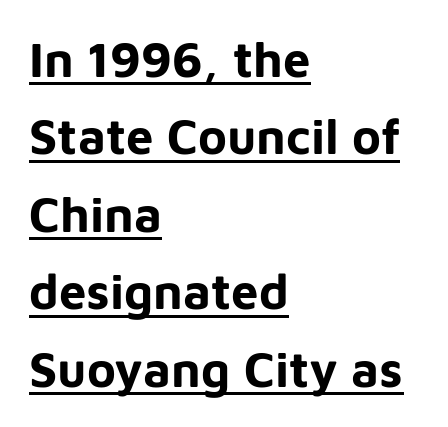
The image shows 49 px bold sans-serif type, upright; set left-aligned, normal line spacing (1.58x), normal letter spacing, underlined; low stroke contrast and a medium x-height.
